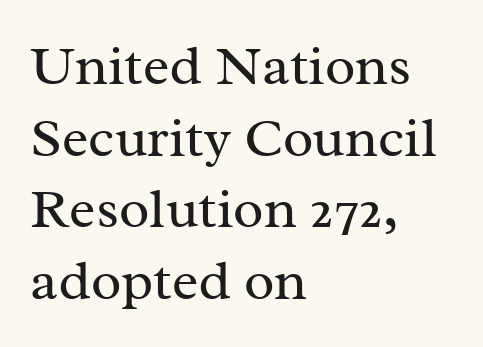
{"serif": "yes", "italic": "no", "bold": "no", "weight": "regular", "width": "normal", "stroke_contrast": "medium", "x_height": "medium", "monospaced": "no", "underline": "no", "align": "left", "line_spacing": "normal", "line_spacing_ratio": 1.28, "letter_spacing": "normal", "letter_spacing_em": 0.0, "glyph_px": 56}
